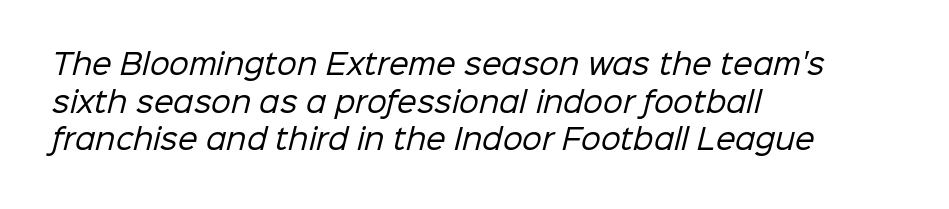
Q: Is the text bold? A: No.
Q: Is the typeface a serif or a sans-serif typeface? A: Sans-serif.
Q: Is the text underlined? A: No.
Q: How is the paragraph aligned? A: Left-aligned.
Q: Is the spacing between letters normal or unusually wide? A: Normal.
Q: Is the spacing between lines tight, normal or loose? A: Normal.
Q: Width (condensed, normal, or wide)? A: Normal.
Q: Stroke contrast? A: Low.
Q: x-height? A: Medium.
Q: Monospaced? A: No.
